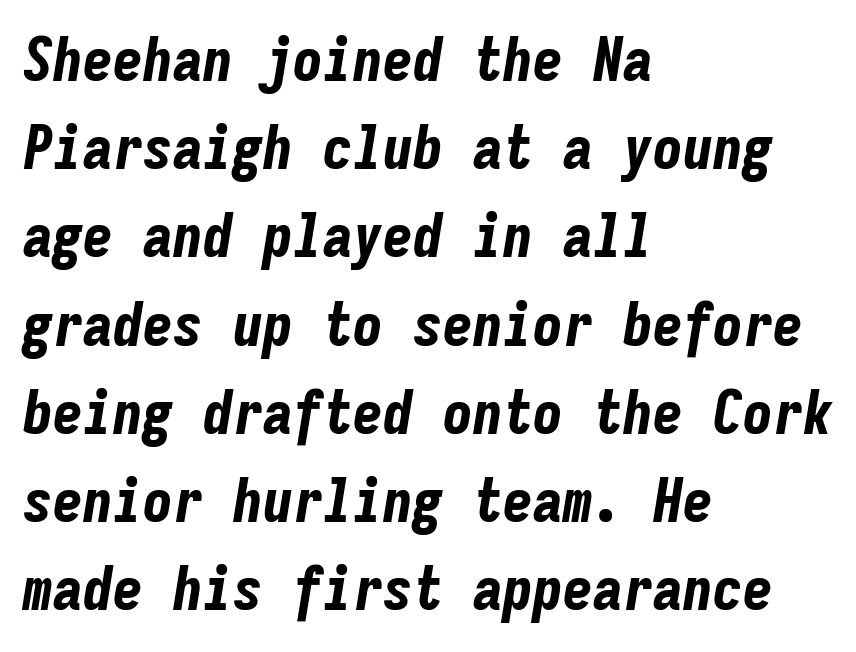
The lines are quadded left. This sample has the even, mechanical cadence of fixed-width lettering. Nobody touched the tracking dial on this one. Looking at the ascenders, they clearly lean.
